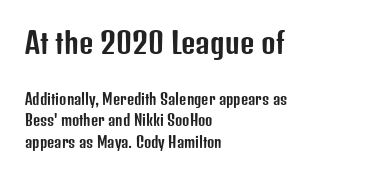
{"serif": "no", "italic": "no", "width": "condensed", "stroke_contrast": "low", "x_height": "medium", "monospaced": "no", "underline": "no", "align": "left", "line_spacing": "normal", "line_spacing_ratio": 1.52, "letter_spacing": "normal", "letter_spacing_em": 0.0, "larger_block": "first", "size_ratio": 2.0, "glyph_px": 28}
